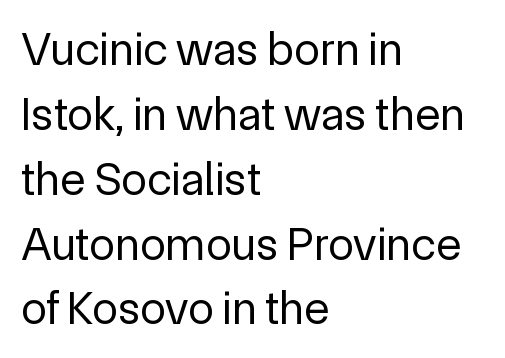
{"serif": "no", "italic": "no", "bold": "no", "weight": "regular", "width": "normal", "x_height": "medium", "monospaced": "no", "underline": "no", "align": "left", "line_spacing": "normal", "line_spacing_ratio": 1.38, "letter_spacing": "normal", "letter_spacing_em": 0.0, "glyph_px": 47}
